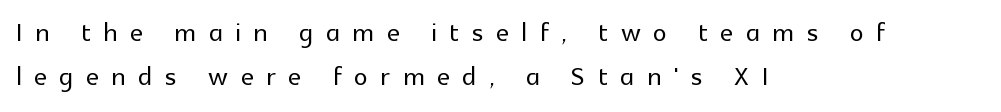
{"serif": "no", "italic": "no", "width": "normal", "x_height": "medium", "monospaced": "no", "underline": "no", "align": "left", "line_spacing": "normal", "line_spacing_ratio": 1.25, "letter_spacing": "wide", "letter_spacing_em": 0.36, "glyph_px": 35}
